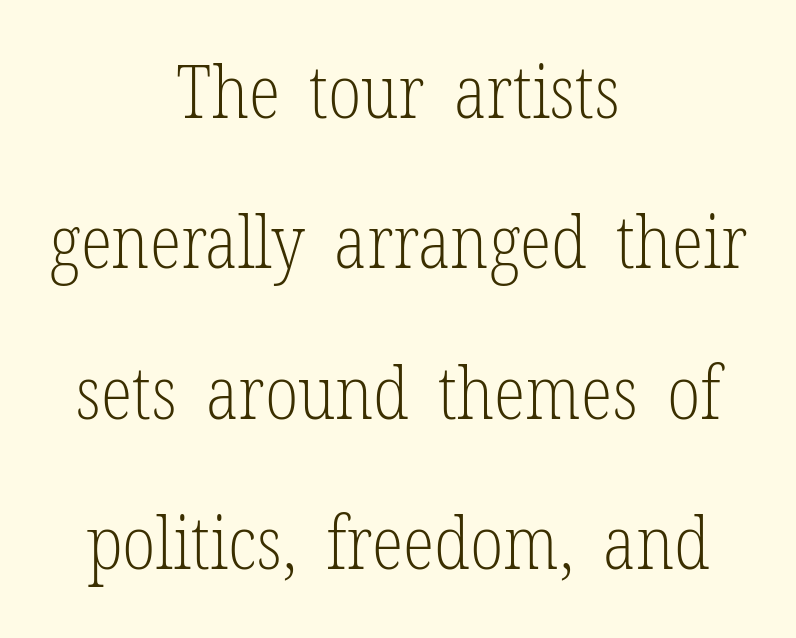
Q: Is the text bold? A: No.
Q: Is the text italic (slanted)? A: No, it is upright.
Q: Is the typeface a serif or a sans-serif typeface? A: Serif.
Q: Is the text underlined? A: No.
Q: How is the paragraph aligned? A: Centered.
Q: Is the spacing between letters normal or unusually wide? A: Normal.
Q: Is the spacing between lines tight, normal or loose? A: Loose.
Q: Width (condensed, normal, or wide)? A: Condensed.
Q: Stroke contrast? A: Low.
Q: x-height? A: Medium.
Q: Monospaced? A: No.
